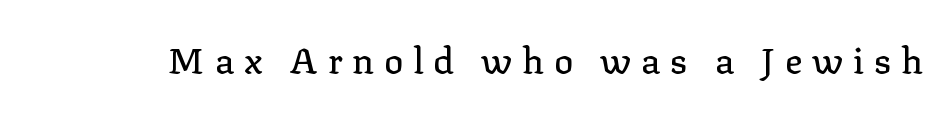
{"serif": "yes", "italic": "no", "width": "normal", "stroke_contrast": "low", "x_height": "medium", "monospaced": "no", "underline": "no", "letter_spacing": "wide", "letter_spacing_em": 0.27, "glyph_px": 36}
